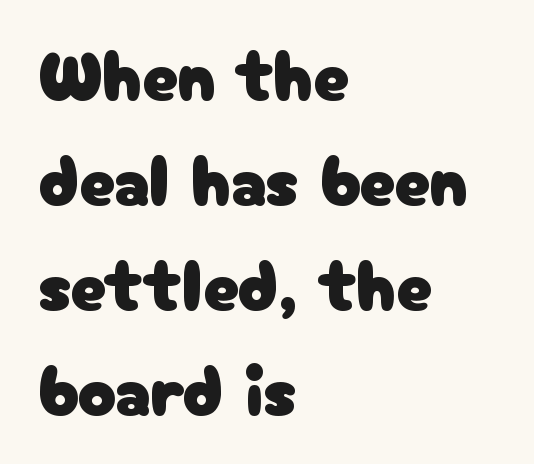
{"serif": "no", "italic": "no", "width": "normal", "stroke_contrast": "low", "x_height": "medium", "monospaced": "no", "underline": "no", "align": "left", "line_spacing": "normal", "line_spacing_ratio": 1.48, "letter_spacing": "normal", "letter_spacing_em": 0.0, "glyph_px": 71}
